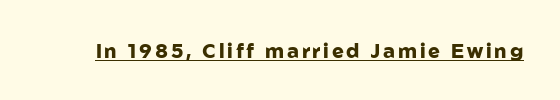
The image shows 20 px bold type, upright; set underlined.
